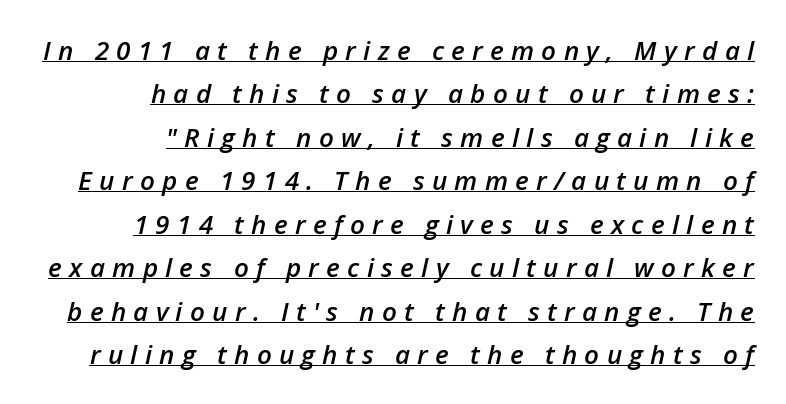
Q: Is the text bold? A: Semi-bold.
Q: Is the text italic (slanted)? A: Yes, it leans right by about 12 degrees.
Q: Is the text underlined? A: Yes.
Q: How is the paragraph aligned? A: Right-aligned.
Q: Is the spacing between letters normal or unusually wide? A: Unusually wide.
Q: Is the spacing between lines tight, normal or loose? A: Normal.
